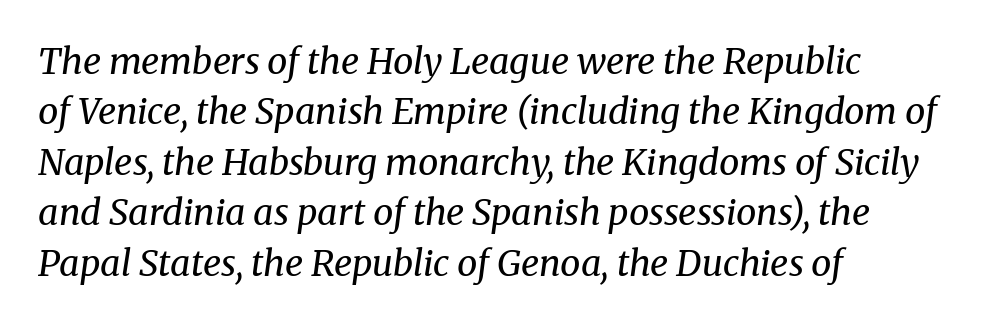
{"serif": "yes", "italic": "yes", "lean": "right", "slant_degrees": 8, "bold": "no", "weight": "regular", "width": "normal", "stroke_contrast": "medium", "x_height": "medium", "monospaced": "no", "underline": "no", "align": "left", "line_spacing": "normal", "line_spacing_ratio": 1.4, "letter_spacing": "normal", "letter_spacing_em": 0.0, "glyph_px": 36}
